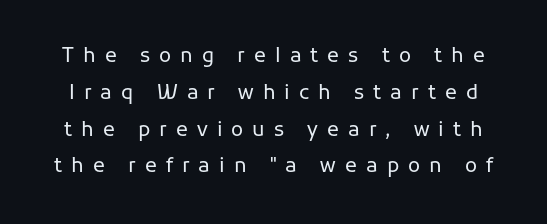
The image shows 20 px text type, upright; set line spacing 1.84x, unusually wide letter spacing (+0.45 em), not underlined.
